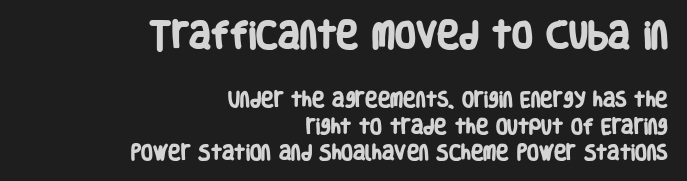
Q: Is the text bold? A: Yes.
Q: Is the typeface a serif or a sans-serif typeface? A: Sans-serif.
Q: Is the text underlined? A: No.
Q: How is the paragraph aligned? A: Right-aligned.
Q: Is the spacing between letters normal or unusually wide? A: Normal.
Q: Is the spacing between lines tight, normal or loose? A: Normal.
Q: Which block of text is set in a larger size, the first (top) or the second (bottom)? A: The first (top) one.
Q: Width (condensed, normal, or wide)? A: Condensed.
Q: Stroke contrast? A: Low.
Q: x-height? A: Large.
Q: Monospaced? A: No.
